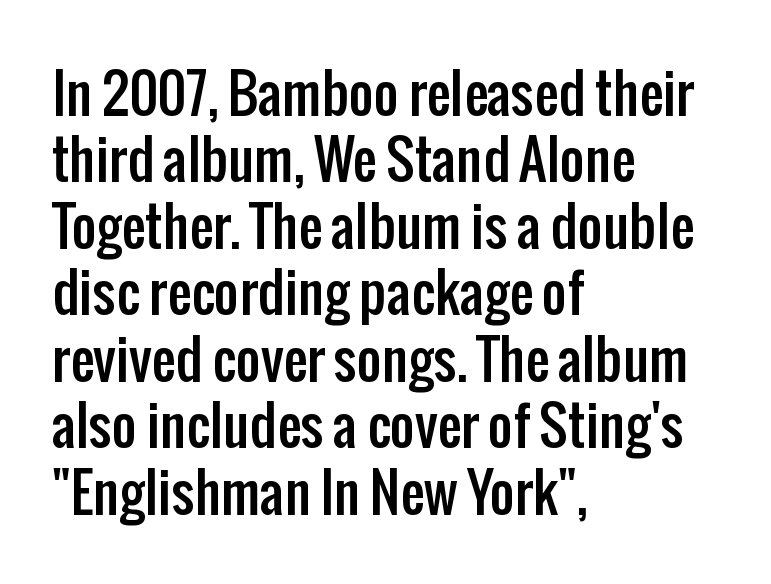
The image shows 54 px condensed sans-serif type, upright; set left-aligned, line spacing 1.23x, normal letter spacing, not underlined; low stroke contrast and a medium x-height.
